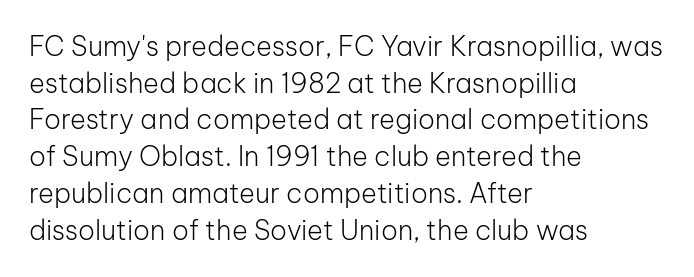
Reading down the block, your eye returns to a fixed left position each line. Do the letters lean? They stand straight. The strip under each line holds only bare page. Bold? No — there's no thickening of the strokes. Line spacing here is normal. Glyph-to-glyph distance matches everyday printed text.
